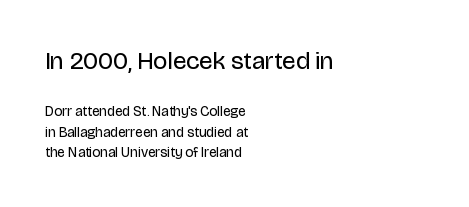
Q: Is the text bold? A: No.
Q: Is the text italic (slanted)? A: No, it is upright.
Q: Is the text underlined? A: No.
Q: How is the paragraph aligned? A: Left-aligned.
Q: Is the spacing between letters normal or unusually wide? A: Normal.
Q: Is the spacing between lines tight, normal or loose? A: Normal.
Q: Which block of text is set in a larger size, the first (top) or the second (bottom)? A: The first (top) one.
